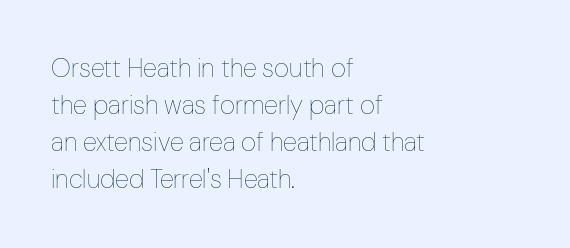
Rule under the text: the space is simply empty. The tracking reads as untouched default to a designer's eye. Compared with a typical body face, this is equally light or lighter still. A student would call this left alignment; a typographer would say flush left, rag right. The rows are spaced the way most documents space them.
